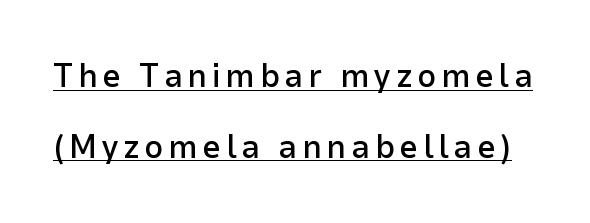
The image shows 33 px semibold sans-serif type, upright; set loose line spacing (2.14x), underlined; low stroke contrast and a medium x-height.
